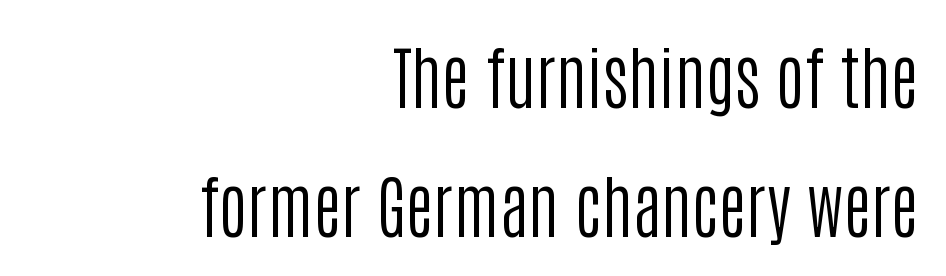
The passage shown is typed in a proportional face where columns would drift. Counters stay open thanks to moderate or lighter strokes. The type is set solid horizontally, with unmodified tracking. Unlike italic type, these characters show no tilt at all. Leftover space on each line is placed entirely before the opening word. The letters carry no serifs — their stems end cleanly without finishing strokes.
